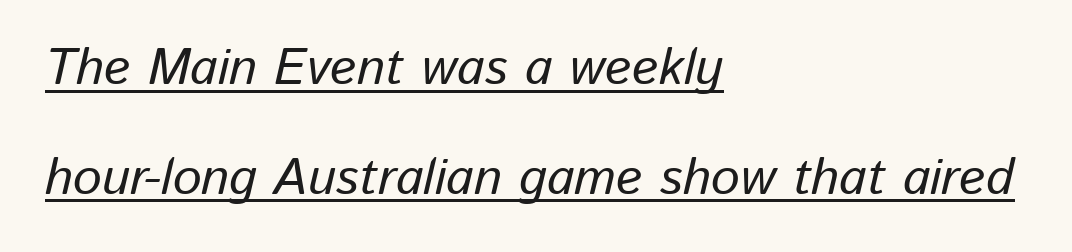
The image shows 51 px text type, italic (leaning right); set left-aligned, loose line spacing (2.15x), normal letter spacing, underlined; low stroke contrast and a medium x-height.
